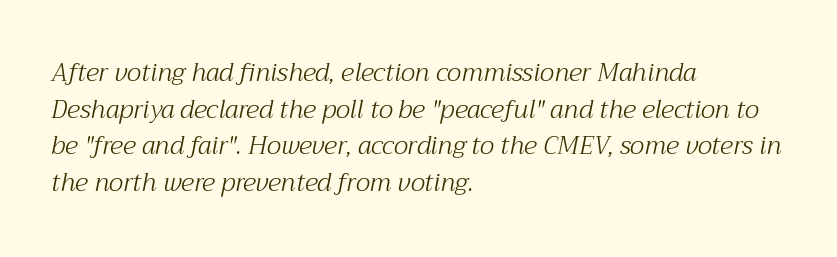
The image shows 25 px text type, italic (leaning right); set left-aligned, normal line spacing (1.47x), normal letter spacing, not underlined.
